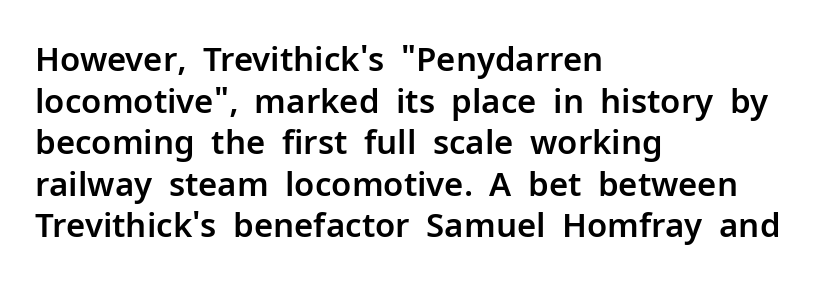
What's the leading like? Ordinary, nothing unusual. Caption: multi-line text, flush left, ragged right. This is sans-serif lettering, the kind often seen on screens and signage. This sample has the flowing, uneven cadence of proportional lettering. This sample uses an upright cut, with every glyph sitting square on the baseline. Inter-character spacing is left at the font's built-in metrics.
